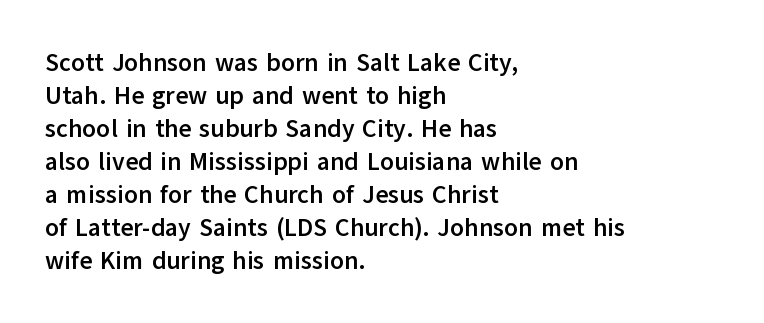
The image shows 25 px bold type, upright; set left-aligned, normal line spacing (1.32x), normal letter spacing, not underlined.
